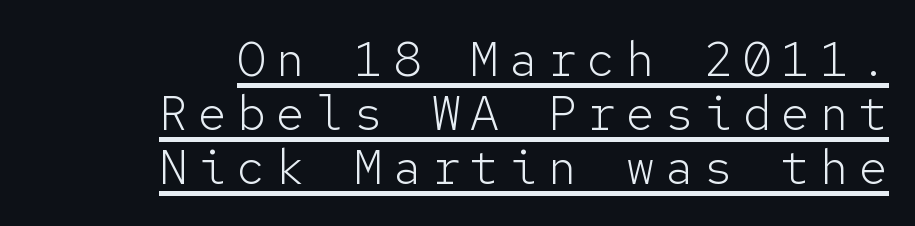
The image shows 48 px light sans-serif type, upright, monospaced; set right-aligned, tight line spacing (1.12x), unusually wide letter spacing (+0.21 em), underlined; low stroke contrast and a medium x-height.
